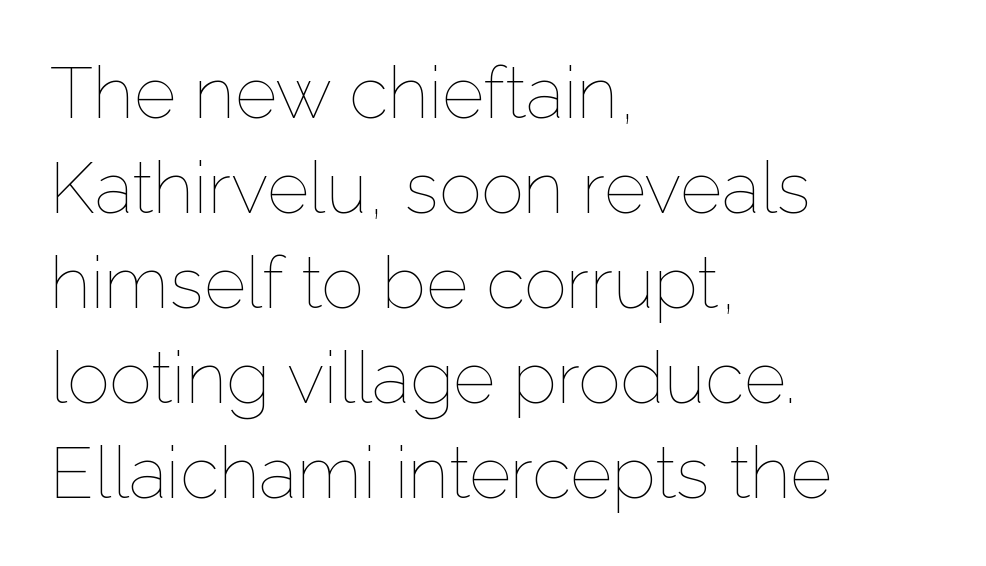
{"italic": "no", "bold": "no", "weight": "thin", "width": "normal", "stroke_contrast": "low", "x_height": "medium", "monospaced": "no", "underline": "no", "align": "left", "line_spacing": "normal", "line_spacing_ratio": 1.32, "letter_spacing": "normal", "letter_spacing_em": 0.0, "glyph_px": 72}
